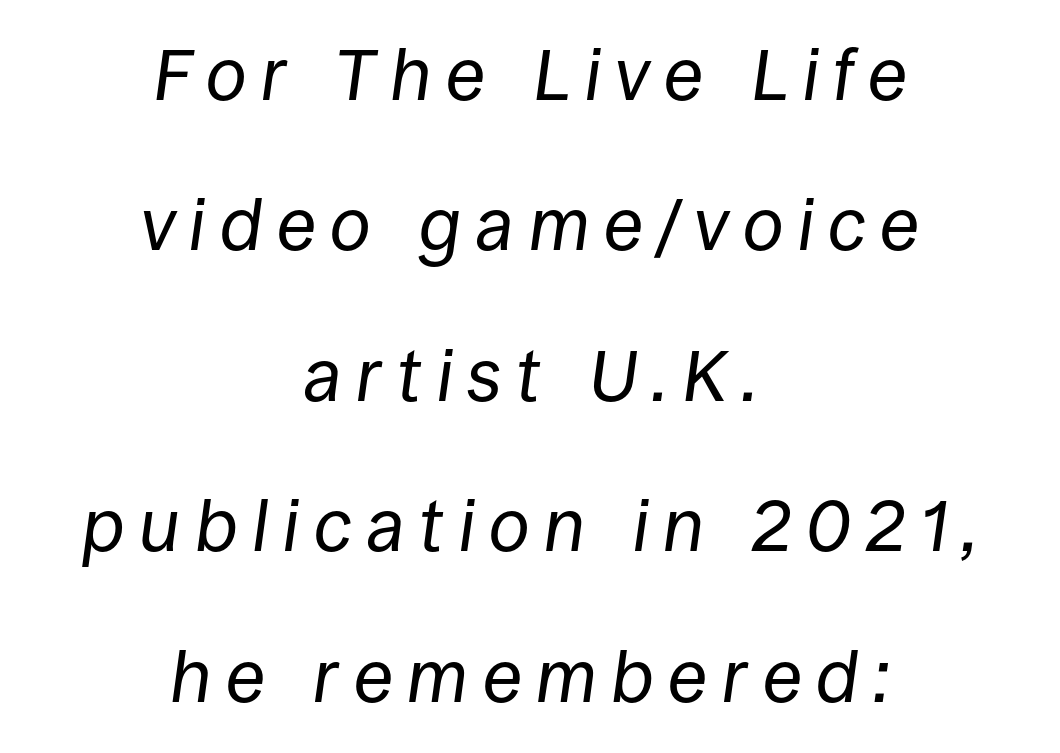
{"italic": "yes", "lean": "right", "slant_degrees": 8, "bold": "no", "weight": "regular", "width": "normal", "stroke_contrast": "low", "x_height": "large", "monospaced": "no", "underline": "no", "align": "center", "line_spacing": "loose", "line_spacing_ratio": 2.06, "letter_spacing": "wide", "letter_spacing_em": 0.2, "glyph_px": 73}
